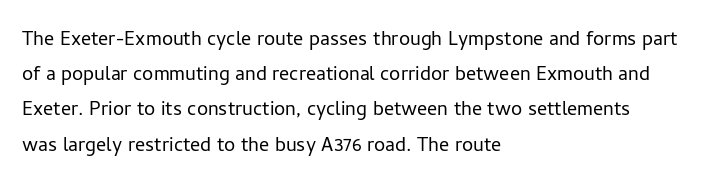
The image shows 25 px text type, upright; set left-aligned, normal line spacing (1.41x), normal letter spacing, not underlined.
